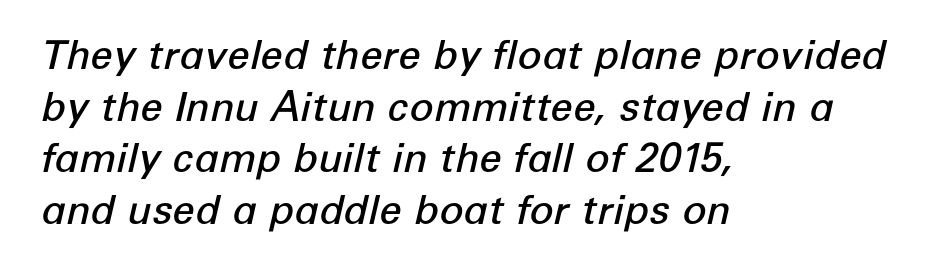
Character widths vary here, with narrow letters taking less room than wide ones. In CSS terms this would be text-align: left. Notice the strokes are somewhat thickened but not fully heavy: this is a semibold. Only glyphs here, with clear space below each row.
